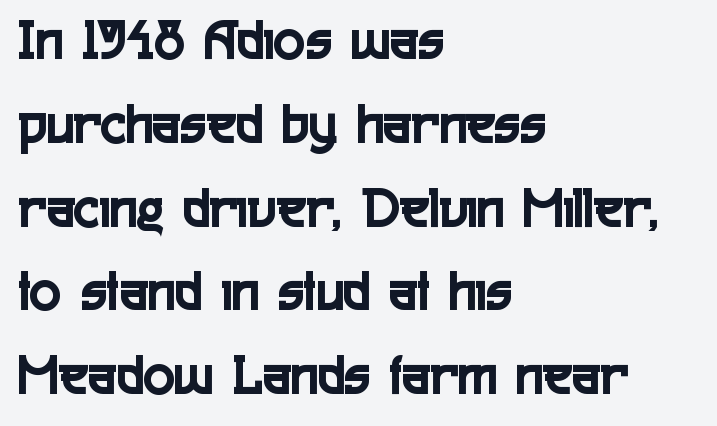
Which margin do the lines hug? The left one — the right edge is uneven. Baseline-to-baseline distance is the conventional proportion of letter height. This sample uses a sans-serif face. Is there any slant? The stems are plumb. These lines are rendered in a variable-pitch font. You could call the tracking neutral — neither tight nor loose.
